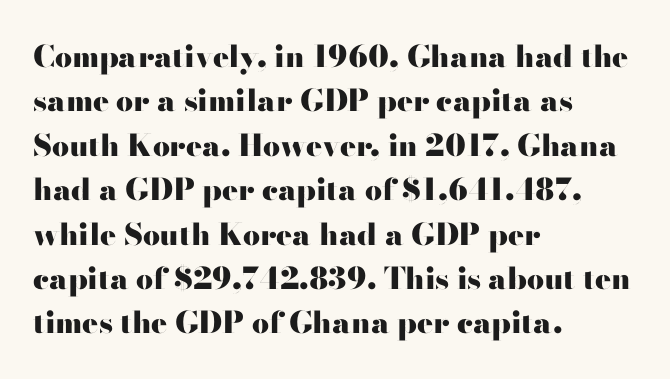
Q: Is the text bold? A: Yes.
Q: Is the text italic (slanted)? A: No, it is upright.
Q: Is the typeface a serif or a sans-serif typeface? A: Sans-serif.
Q: Is the text underlined? A: No.
Q: How is the paragraph aligned? A: Left-aligned.
Q: Is the spacing between letters normal or unusually wide? A: Normal.
Q: Is the spacing between lines tight, normal or loose? A: Normal.
Q: Width (condensed, normal, or wide)? A: Wide.
Q: Stroke contrast? A: High.
Q: x-height? A: Small.
Q: Monospaced? A: No.
